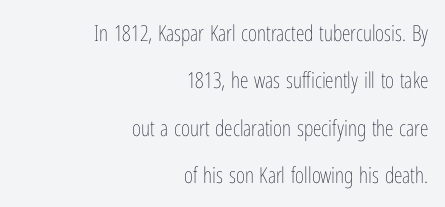
Q: Is the text bold? A: No.
Q: Is the text italic (slanted)? A: No, it is upright.
Q: Is the text underlined? A: No.
Q: How is the paragraph aligned? A: Right-aligned.
Q: Is the spacing between letters normal or unusually wide? A: Normal.
Q: Is the spacing between lines tight, normal or loose? A: Loose.
